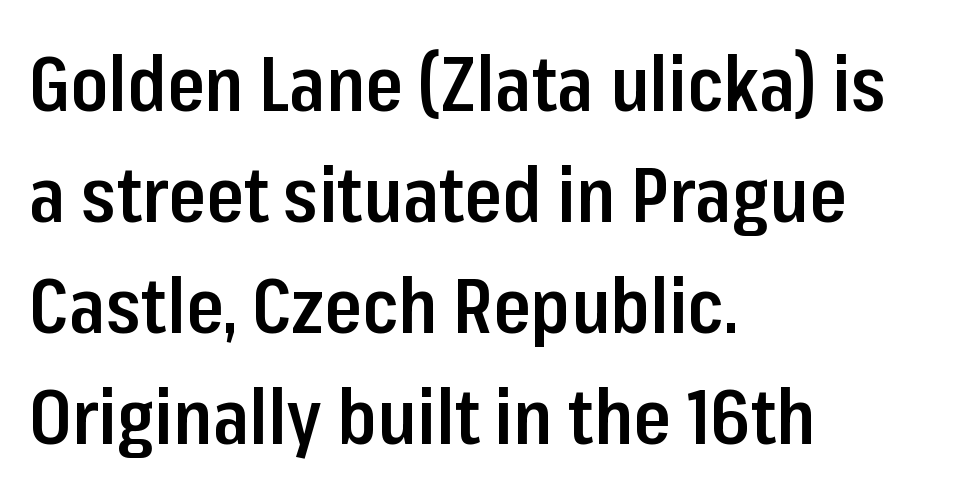
The image shows 76 px semibold, condensed sans-serif type, upright; set left-aligned, normal line spacing (1.46x), normal letter spacing, not underlined; low stroke contrast and a medium x-height.
